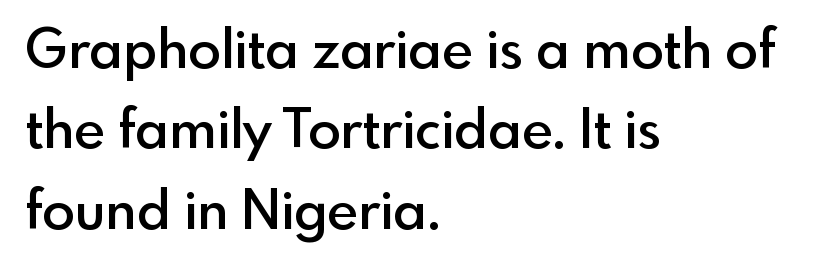
Q: Is the text bold? A: Semi-bold.
Q: Is the text italic (slanted)? A: No, it is upright.
Q: Is the typeface a serif or a sans-serif typeface? A: Sans-serif.
Q: Is the text underlined? A: No.
Q: How is the paragraph aligned? A: Left-aligned.
Q: Is the spacing between letters normal or unusually wide? A: Normal.
Q: Is the spacing between lines tight, normal or loose? A: Normal.
Q: Width (condensed, normal, or wide)? A: Normal.
Q: x-height? A: Small.
Q: Monospaced? A: No.
